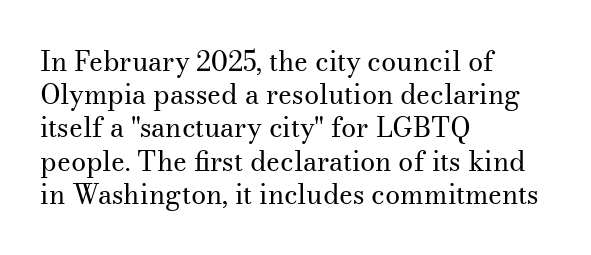
The zone under the glyphs is completely vacant. The passage is arranged the way most books set body copy — flush left. The type sits square on the baseline with zero lean. Weight: in the light-to-regular range. In terms of letterspacing, this is plain default setting.
